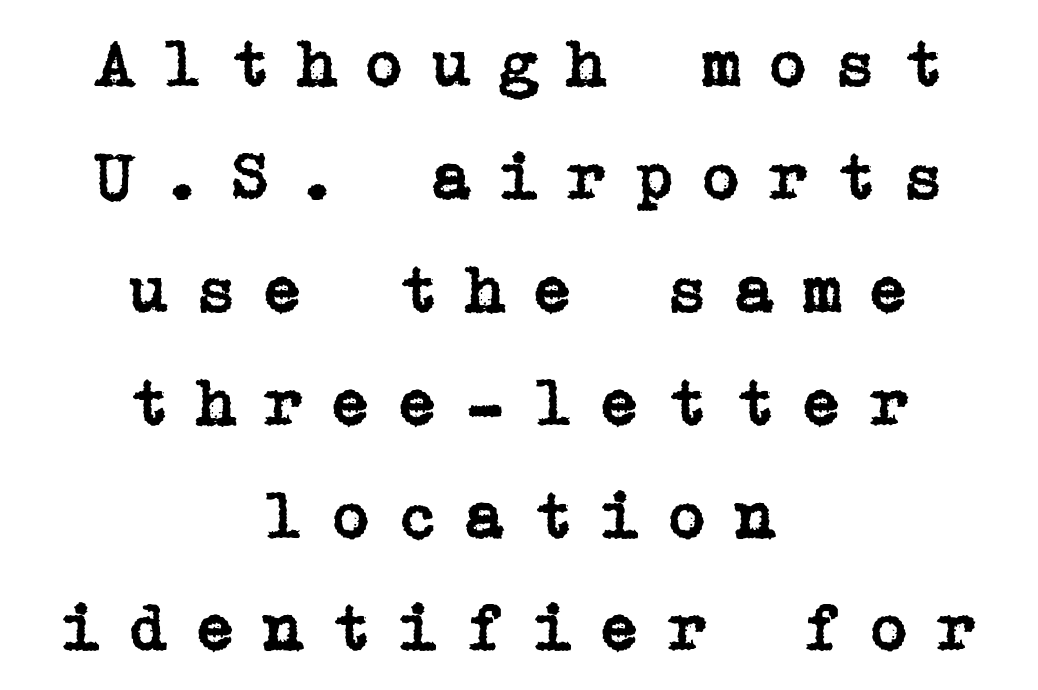
{"serif": "yes", "italic": "no", "width": "normal", "stroke_contrast": "low", "x_height": "medium", "underline": "no", "align": "center", "line_spacing": "normal", "line_spacing_ratio": 1.66, "letter_spacing": "wide", "letter_spacing_em": 0.37, "glyph_px": 68}
